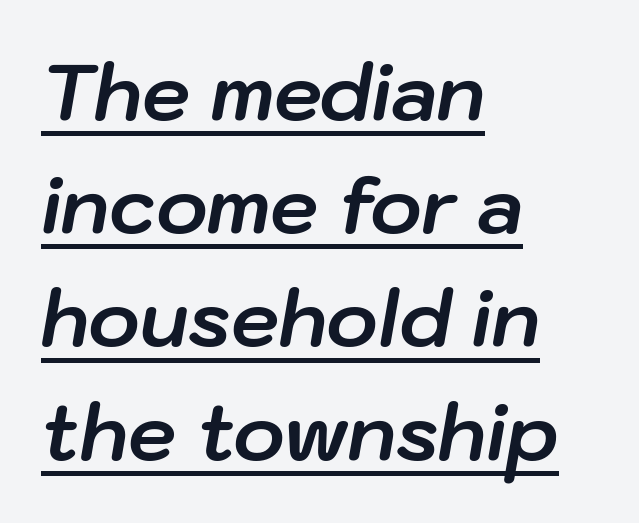
The image shows 77 px bold type, italic (leaning right); set left-aligned, normal line spacing (1.47x), normal letter spacing, underlined; low stroke contrast and a medium x-height.
